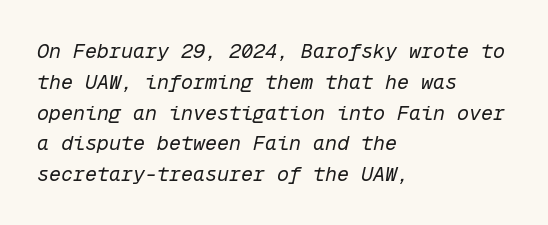
The image shows 20 px text type, italic (leaning right); set left-aligned, normal line spacing (1.54x), normal letter spacing, not underlined.
